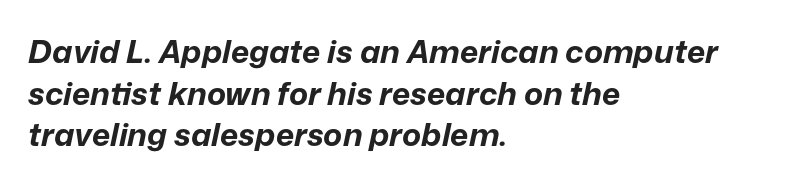
The image shows 32 px bold type, italic (leaning right); set left-aligned, normal line spacing (1.3x), normal letter spacing, not underlined; low stroke contrast and a medium x-height.
